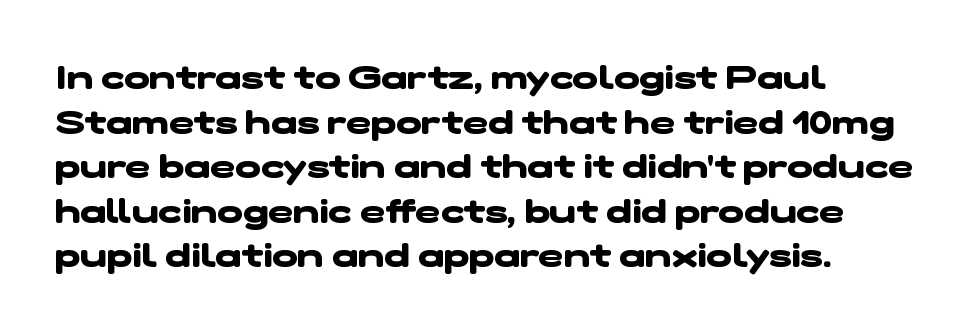
The image shows 34 px heavy, wide sans-serif type; set left-aligned, normal line spacing (1.31x), normal letter spacing, not underlined; low stroke contrast and a medium x-height.
